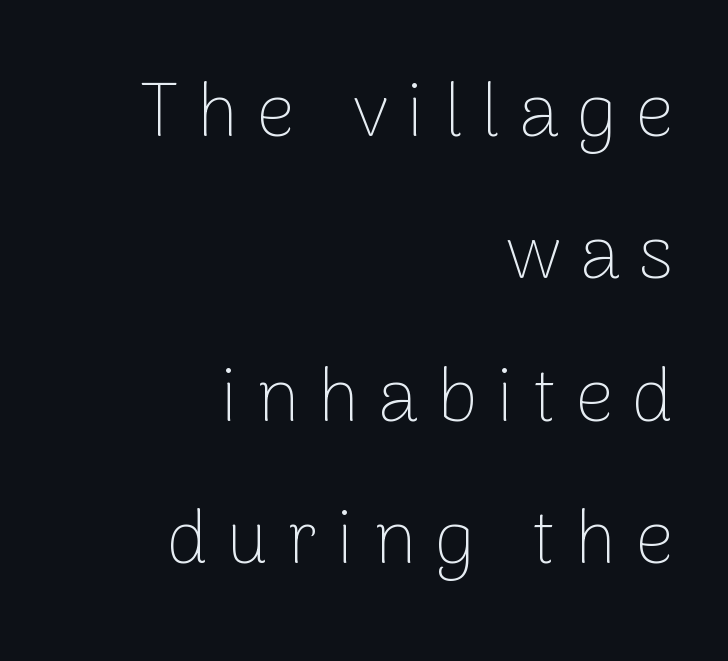
{"serif": "no", "italic": "no", "bold": "no", "weight": "thin", "width": "normal", "stroke_contrast": "low", "x_height": "medium", "monospaced": "no", "underline": "no", "align": "right", "line_spacing": "loose", "line_spacing_ratio": 1.9, "letter_spacing": "wide", "letter_spacing_em": 0.25, "glyph_px": 75}
